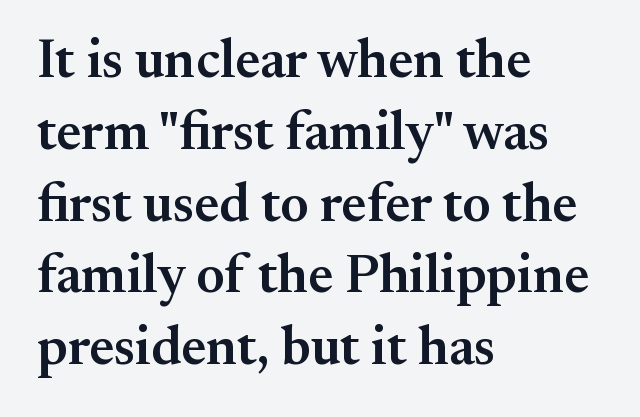
The area under the type is left untouched. Vertical spacing — default. There is no visible air inserted between adjacent glyphs. The lines in this sample share a left origin and differ only in where they stop. Each letter's strokes conclude with small projecting serifs.
